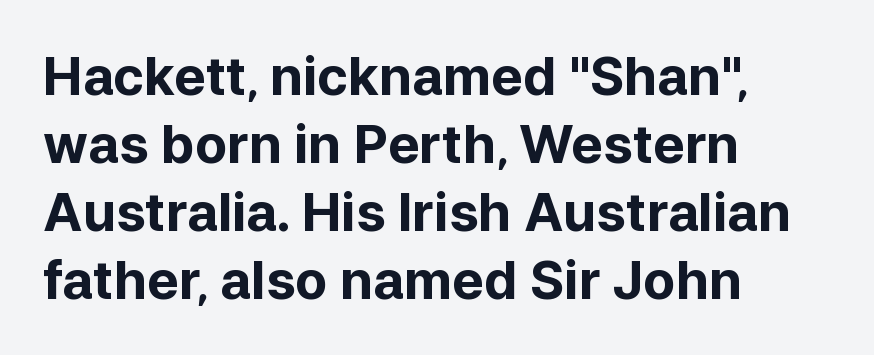
The image shows 53 px bold sans-serif type, upright; set left-aligned, normal line spacing (1.28x), normal letter spacing, not underlined; low stroke contrast and a medium x-height.
